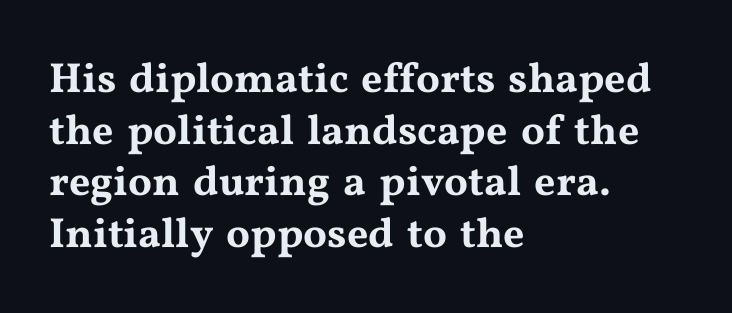
The image shows 42 px wide serif type, upright; set left-aligned, line spacing 1.23x, normal letter spacing, not underlined; medium stroke contrast and a medium x-height.
